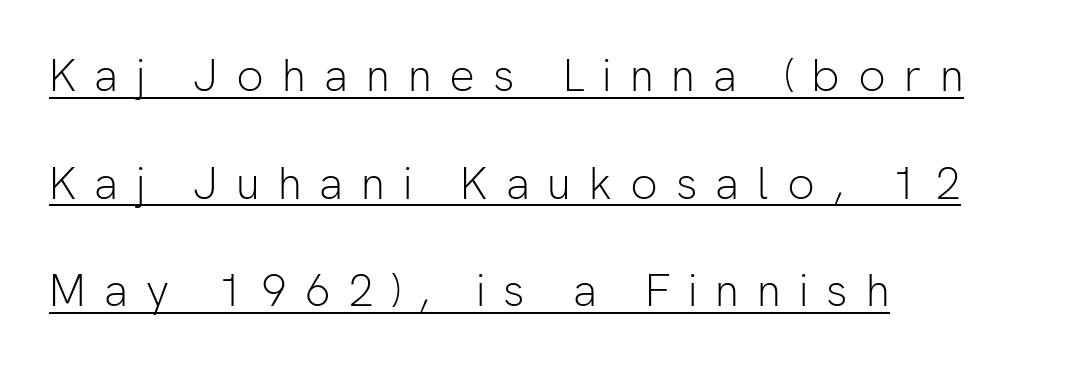
The image shows 45 px light sans-serif type, upright; set left-aligned, loose line spacing (2.39x), unusually wide letter spacing (+0.4 em), underlined; low stroke contrast and a medium x-height.
